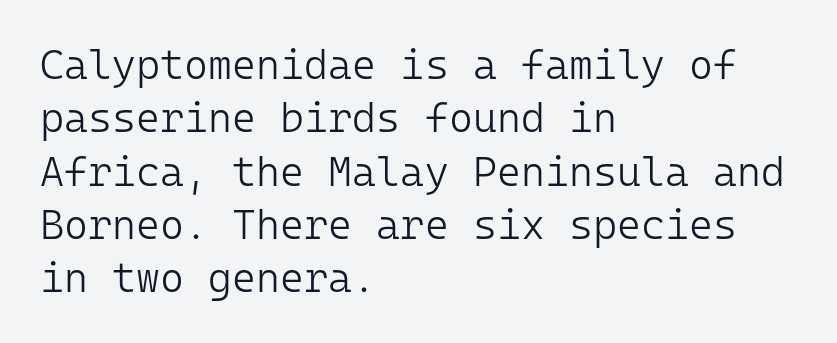
Spacing verdict: monospaced, one width for all characters. The space directly below the letters is spotless. This sample keeps an unexceptional amount of space between lines. Classification — sans serif. Unbolded letterforms with no extra heft.
